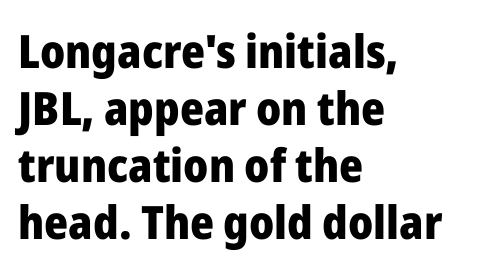
{"serif": "no", "italic": "no", "bold": "yes", "weight": "heavy", "width": "normal", "stroke_contrast": "low", "x_height": "medium", "monospaced": "no", "underline": "no", "align": "left", "line_spacing_ratio": 1.24, "letter_spacing": "normal", "letter_spacing_em": 0.0, "glyph_px": 46}
